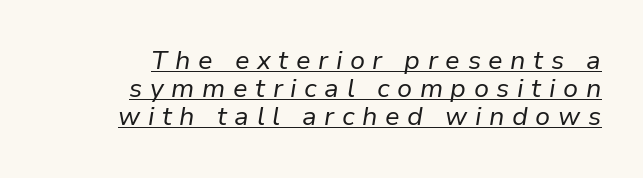
{"italic": "yes", "lean": "right", "slant_degrees": 9, "bold": "no", "underline": "yes", "align": "right", "line_spacing": "tight", "line_spacing_ratio": 1.08, "letter_spacing": "wide", "letter_spacing_em": 0.29, "glyph_px": 26}
